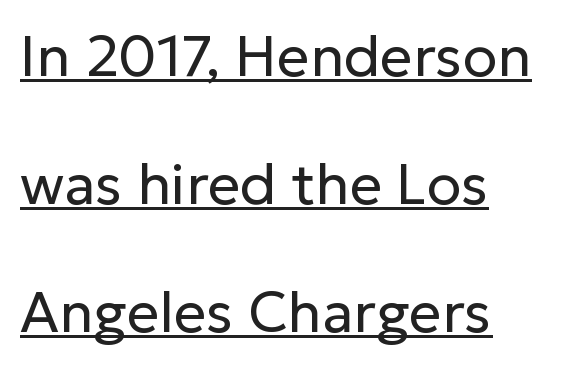
Q: Is the text bold? A: No.
Q: Is the text italic (slanted)? A: No, it is upright.
Q: Is the typeface a serif or a sans-serif typeface? A: Sans-serif.
Q: Is the text underlined? A: Yes.
Q: How is the paragraph aligned? A: Left-aligned.
Q: Is the spacing between letters normal or unusually wide? A: Normal.
Q: Is the spacing between lines tight, normal or loose? A: Loose.
Q: Width (condensed, normal, or wide)? A: Normal.
Q: Stroke contrast? A: Low.
Q: x-height? A: Medium.
Q: Monospaced? A: No.
